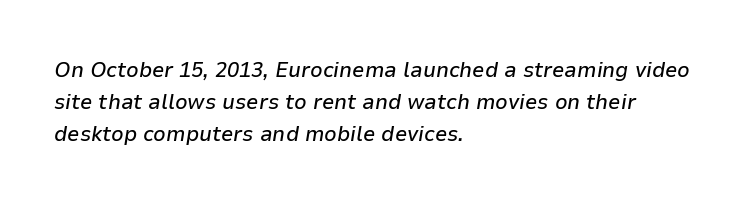
The image shows 22 px text type, italic (leaning right); set left-aligned, normal line spacing (1.46x), normal letter spacing, not underlined.
